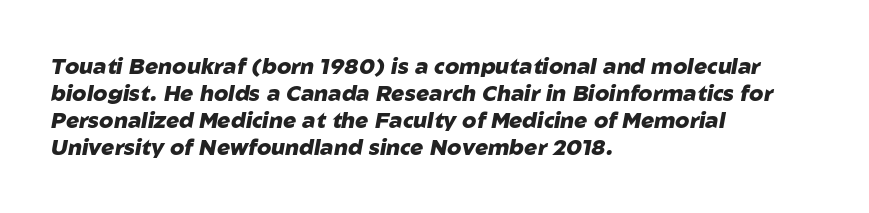
The image shows 22 px bold type, italic (leaning right); set left-aligned, line spacing 1.23x, normal letter spacing, not underlined.
